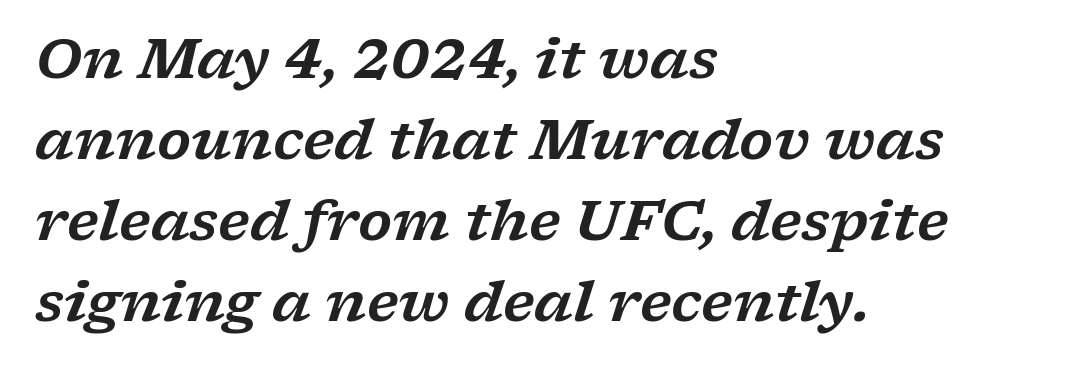
The image shows 55 px wide serif type, italic (leaning right); set left-aligned, normal line spacing (1.47x), normal letter spacing, not underlined; low stroke contrast and a medium x-height.
